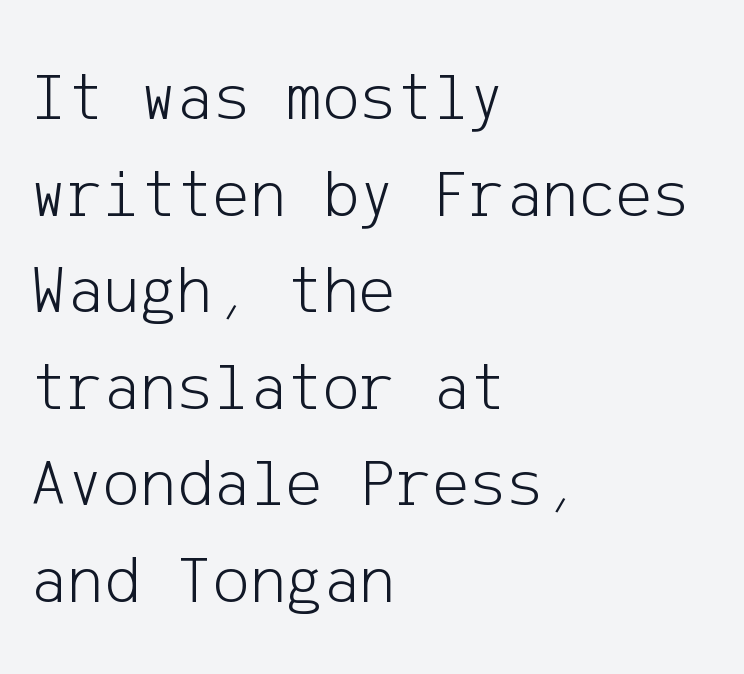
The image shows 69 px light sans-serif type, upright; set left-aligned, normal line spacing (1.4x), normal letter spacing, not underlined; low stroke contrast and a medium x-height.
